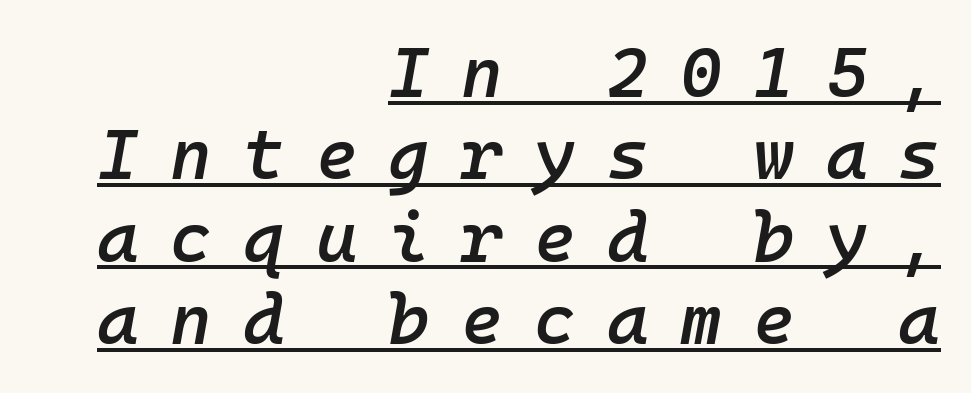
In terms of letterspacing, this is a distinctly airy, spread setting. You could count columns in this text — the font is strictly monospaced. Yep, that's italic — everything's leaning. Line ends are locked; line starts wander.
